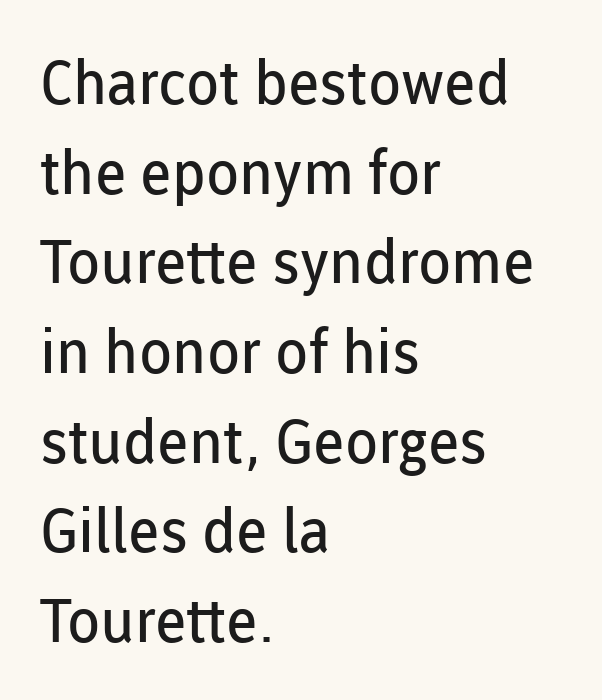
{"serif": "no", "italic": "no", "bold": "no", "weight": "regular", "width": "normal", "stroke_contrast": "low", "x_height": "medium", "monospaced": "no", "underline": "no", "align": "left", "line_spacing": "normal", "line_spacing_ratio": 1.47, "letter_spacing": "normal", "letter_spacing_em": 0.0, "glyph_px": 61}
